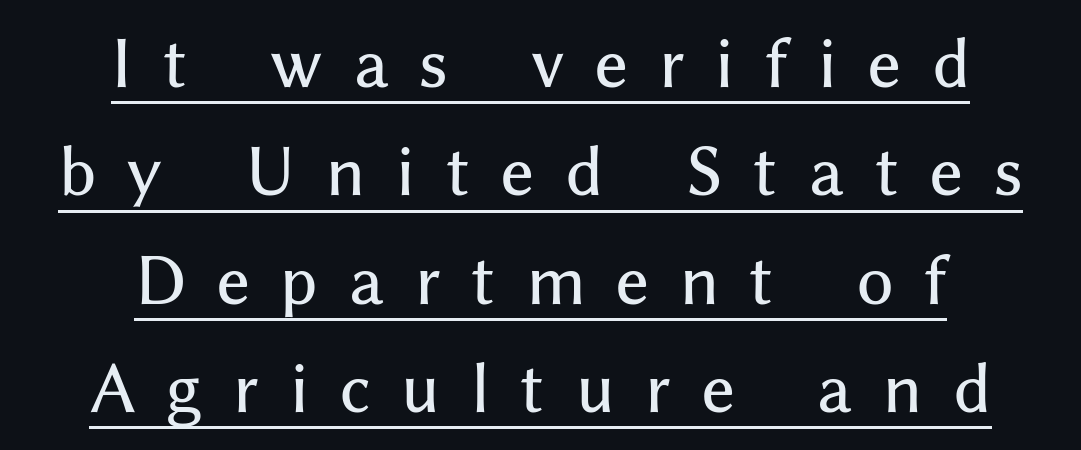
{"serif": "no", "italic": "no", "width": "normal", "stroke_contrast": "medium", "x_height": "medium", "monospaced": "no", "underline": "yes", "align": "center", "line_spacing_ratio": 1.72, "letter_spacing": "wide", "letter_spacing_em": 0.49, "glyph_px": 63}
